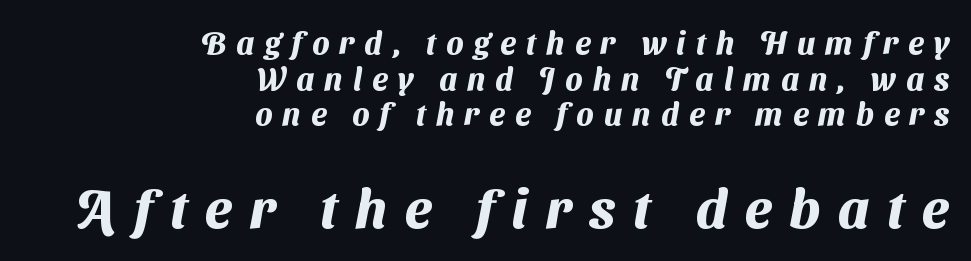
There is plenty of visible air inserted between adjacent glyphs. You could not count columns in this text — the font is proportionally spaced. Look at the glyph heights: the lower group is clearly the bigger setting. Short and long lines alike share a common ending point at right. Classification — sans serif.
